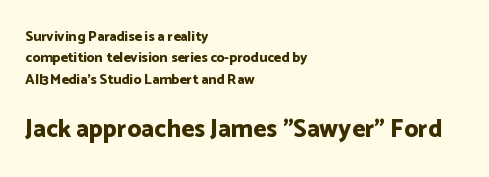
{"italic": "no", "bold": "yes", "underline": "no", "align": "left", "line_spacing": "normal", "line_spacing_ratio": 1.53, "letter_spacing": "normal", "letter_spacing_em": 0.0, "larger_block": "second", "size_ratio": 1.79, "glyph_px": 25}
